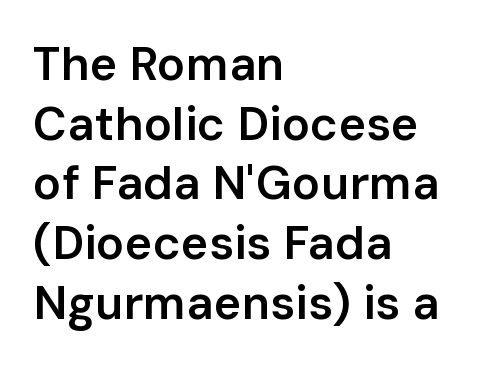
{"serif": "no", "italic": "no", "bold": "semi", "weight": "semibold", "width": "normal", "stroke_contrast": "low", "x_height": "medium", "monospaced": "no", "underline": "no", "align": "left", "line_spacing": "normal", "line_spacing_ratio": 1.27, "letter_spacing": "normal", "letter_spacing_em": 0.0, "glyph_px": 47}
